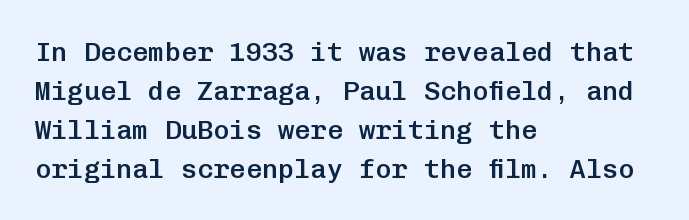
{"italic": "no", "bold": "semi", "underline": "no", "align": "left", "line_spacing": "normal", "line_spacing_ratio": 1.44, "letter_spacing": "normal", "letter_spacing_em": 0.0, "glyph_px": 27}
